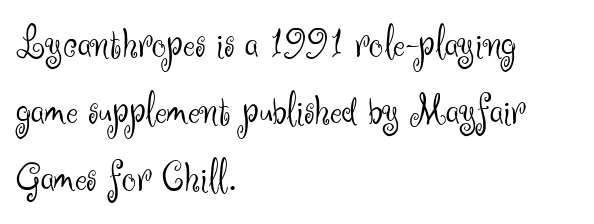
Q: Is the text bold? A: No.
Q: Is the text italic (slanted)? A: No, it is upright.
Q: Is the typeface a serif or a sans-serif typeface? A: Sans-serif.
Q: Is the text underlined? A: No.
Q: How is the paragraph aligned? A: Left-aligned.
Q: Is the spacing between letters normal or unusually wide? A: Normal.
Q: Is the spacing between lines tight, normal or loose? A: Normal.
Q: Width (condensed, normal, or wide)? A: Normal.
Q: Stroke contrast? A: Medium.
Q: x-height? A: Small.
Q: Monospaced? A: No.
